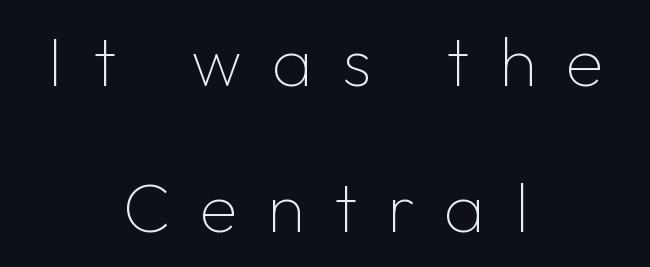
{"serif": "no", "italic": "no", "bold": "no", "weight": "thin", "width": "normal", "stroke_contrast": "low", "x_height": "medium", "monospaced": "no", "underline": "no", "align": "center", "line_spacing": "loose", "line_spacing_ratio": 2.11, "letter_spacing": "wide", "letter_spacing_em": 0.43, "glyph_px": 69}
